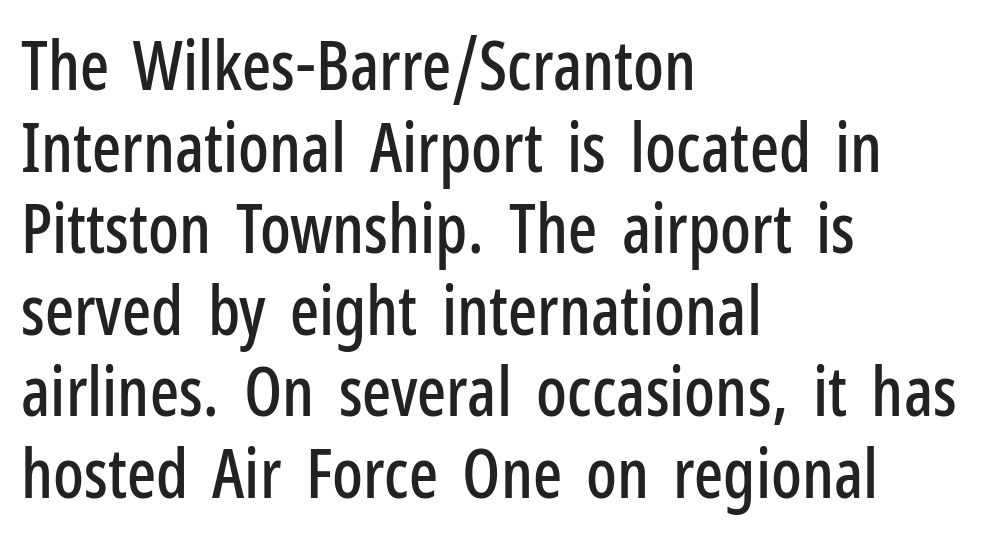
The image shows 68 px condensed sans-serif type, upright; set left-aligned, line spacing 1.2x, normal letter spacing, not underlined; low stroke contrast and a medium x-height.
